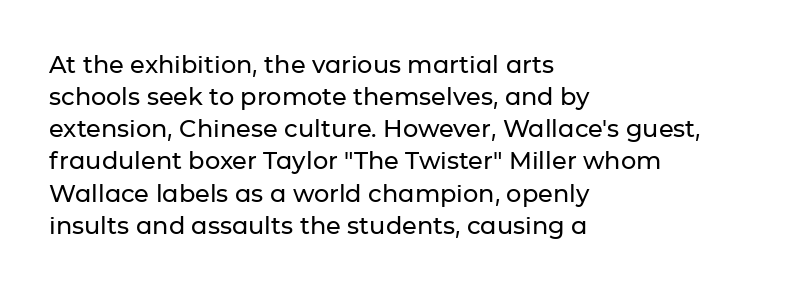
Q: Is the text italic (slanted)? A: No, it is upright.
Q: Is the text underlined? A: No.
Q: How is the paragraph aligned? A: Left-aligned.
Q: Is the spacing between letters normal or unusually wide? A: Normal.
Q: Is the spacing between lines tight, normal or loose? A: Normal.
